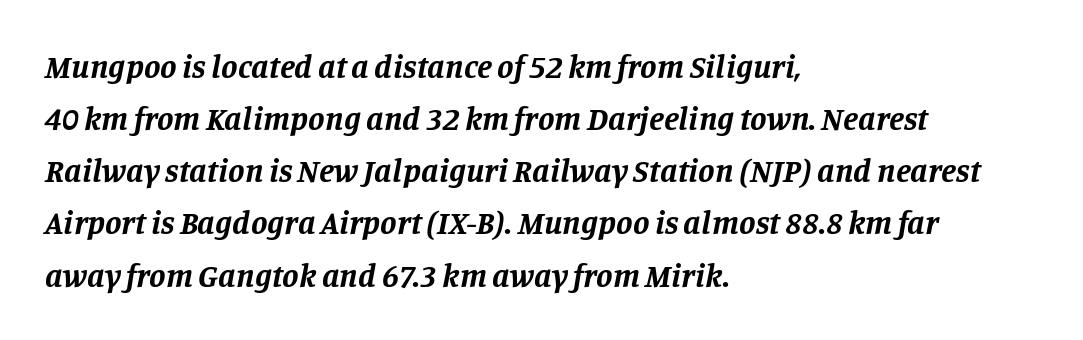
Line beginnings align vertically; line endings do not. Compared with typical body copy, the letter spacing here is the same. The letters are slanted; this is an italic face. Here the designer chose a conventional face with non-uniform glyph widths. Examine the stroke ends and you'll spot serifs.
